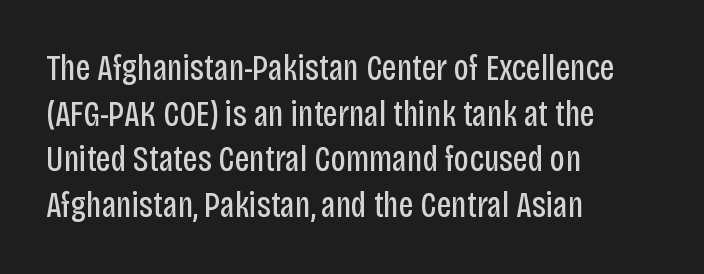
{"serif": "no", "italic": "no", "bold": "no", "weight": "regular", "width": "condensed", "stroke_contrast": "low", "x_height": "large", "monospaced": "no", "underline": "no", "align": "left", "line_spacing": "normal", "line_spacing_ratio": 1.27, "letter_spacing": "normal", "letter_spacing_em": 0.0, "glyph_px": 36}
